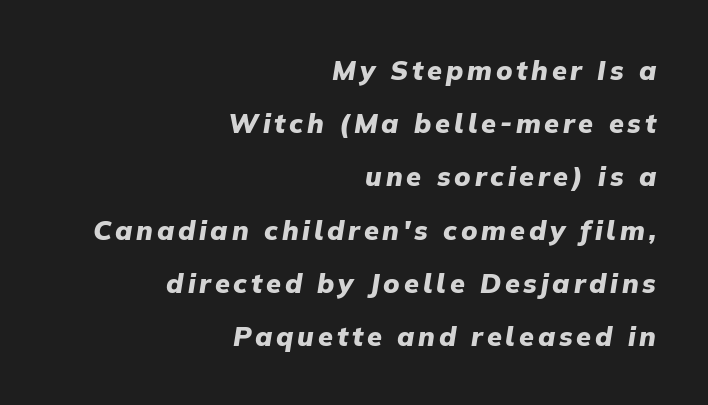
{"italic": "yes", "lean": "right", "slant_degrees": 9, "bold": "yes", "underline": "no", "align": "right", "line_spacing": "loose", "line_spacing_ratio": 1.97, "glyph_px": 27}
